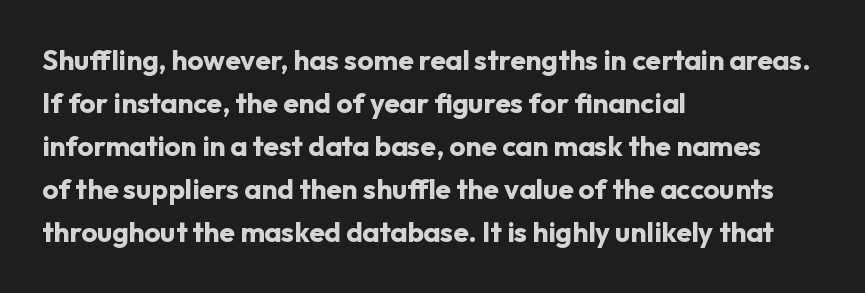
The image shows 28 px bold sans-serif type, upright; set left-aligned, normal line spacing (1.54x), normal letter spacing, not underlined; low stroke contrast and a medium x-height.
